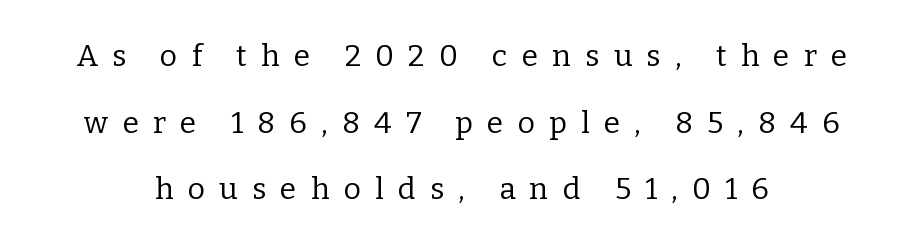
Designer's note — italics off, roman on. Do the characters align in a grid? No, the font is proportional. The gap between lines stays unmarked. No heavy texture on the line: the type isn't bold.
